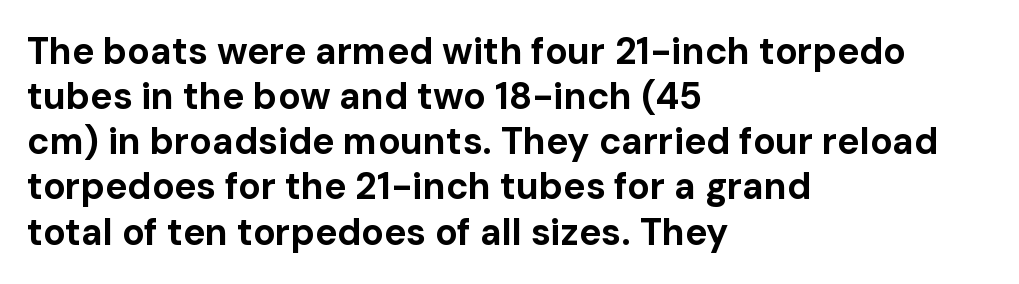
This rendering uses left alignment, leaving the right contour irregular. A typesetter would call this zero additional tracking. The letters stand upright; this is a roman face. Proportional: the letters do not fall into vertical columns.
